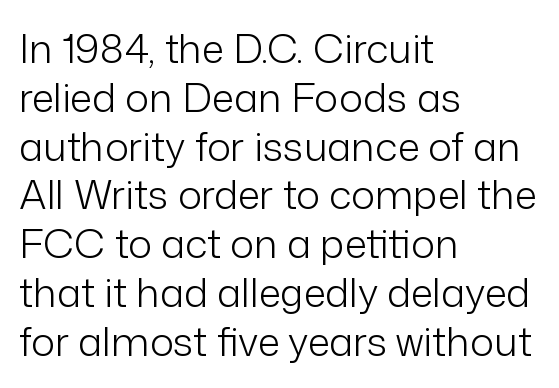
{"serif": "no", "italic": "no", "bold": "no", "weight": "light", "width": "normal", "stroke_contrast": "low", "x_height": "medium", "monospaced": "no", "underline": "no", "align": "left", "line_spacing_ratio": 1.22, "letter_spacing": "normal", "letter_spacing_em": 0.0, "glyph_px": 40}
